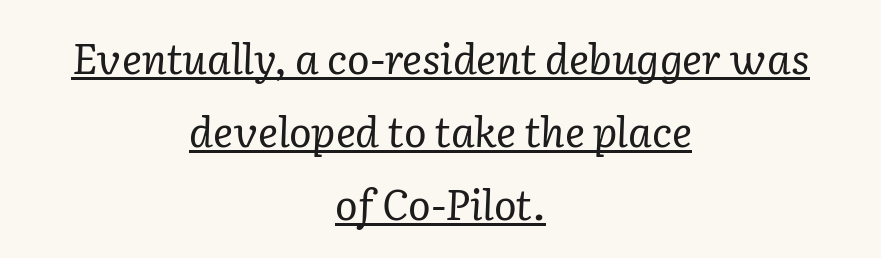
{"serif": "yes", "italic": "yes", "lean": "right", "slant_degrees": 2, "bold": "no", "weight": "regular", "width": "normal", "stroke_contrast": "low", "x_height": "medium", "monospaced": "no", "underline": "yes", "align": "center", "line_spacing_ratio": 1.74, "letter_spacing": "normal", "letter_spacing_em": 0.0, "glyph_px": 42}
